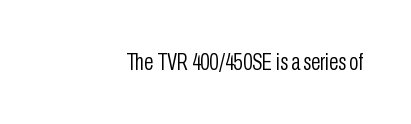
The image shows 24 px text type, upright; set normal letter spacing, not underlined.
